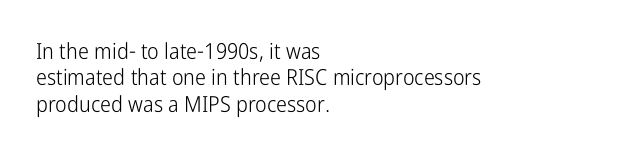
This sample uses an upright cut, with every glyph sitting square on the baseline. Underlining? Definitely not there. Heaviness? Minimal to ordinary, like unemphasized prose. Short note: letters normally spaced. Where is the straight margin? On the left.
